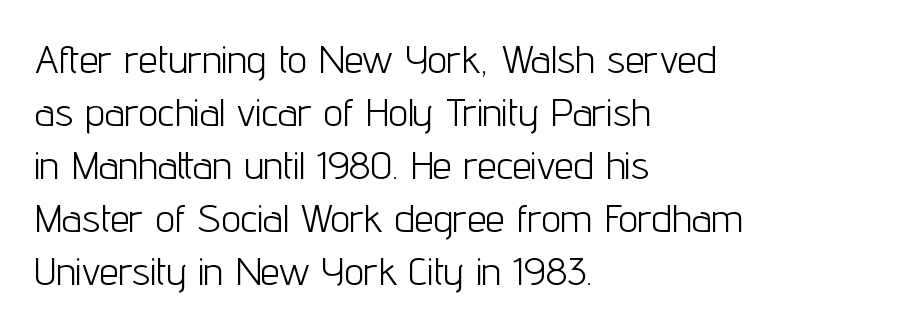
The image shows 39 px light, condensed sans-serif type, upright; set left-aligned, normal line spacing (1.36x), normal letter spacing, not underlined; low stroke contrast and a medium x-height.
